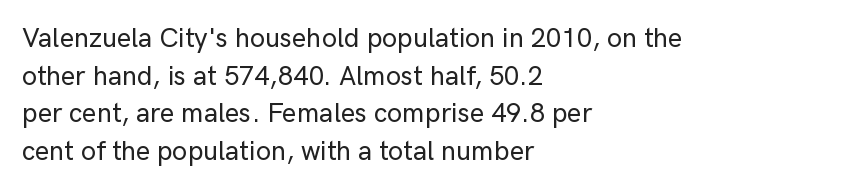
The image shows 27 px text type, upright; set left-aligned, normal line spacing (1.39x), normal letter spacing, not underlined.
